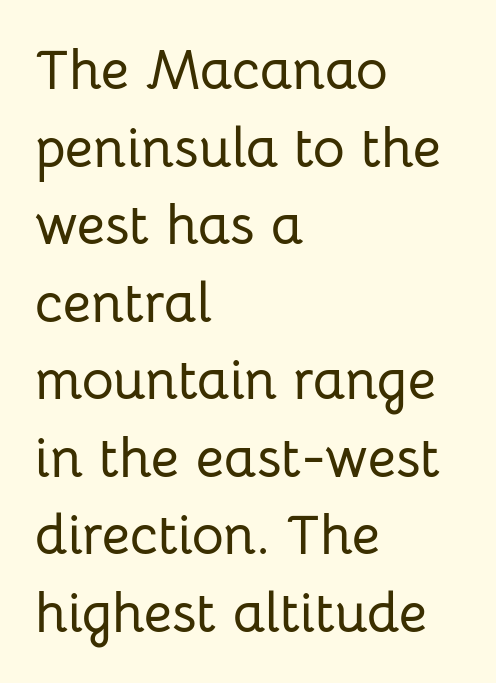
{"serif": "no", "italic": "no", "width": "normal", "stroke_contrast": "low", "x_height": "medium", "monospaced": "no", "underline": "no", "align": "left", "line_spacing": "normal", "line_spacing_ratio": 1.41, "letter_spacing": "normal", "letter_spacing_em": 0.0, "glyph_px": 55}
